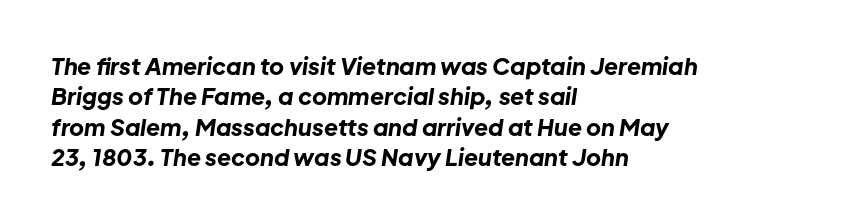
The image shows 23 px bold type, italic (leaning right); set left-aligned, normal line spacing (1.32x), normal letter spacing, not underlined.
